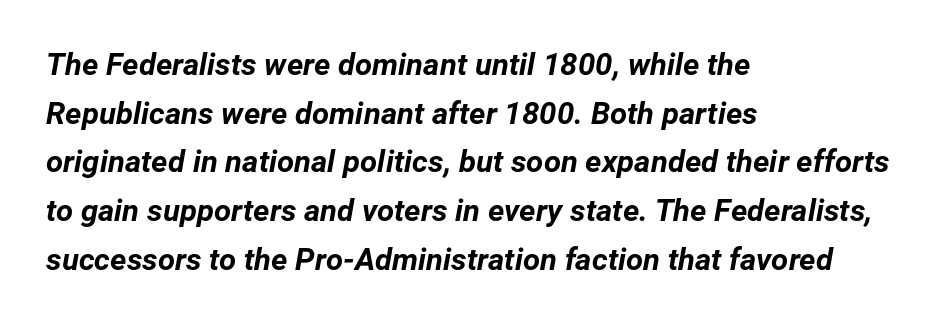
The image shows 31 px bold type, italic (leaning right); set left-aligned, normal line spacing (1.57x), normal letter spacing, not underlined; low stroke contrast and a medium x-height.
